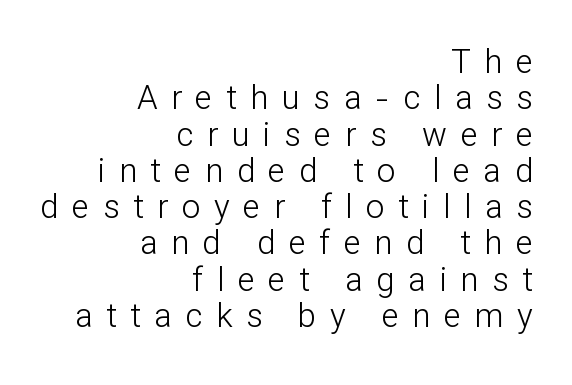
Note: no serifs on the glyphs. It's the straight-up-and-down kind of type. Quick note: interline space is minimal. The type is letterspaced generously, with wide tracking.
